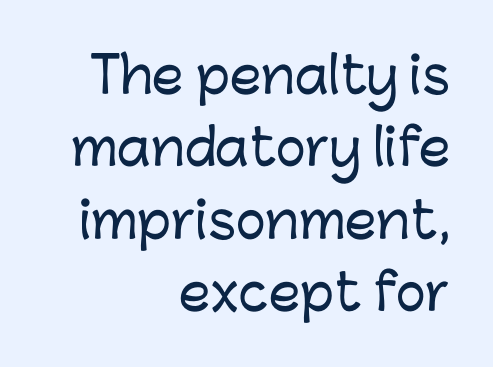
Q: Is the text italic (slanted)? A: No, it is upright.
Q: Is the typeface a serif or a sans-serif typeface? A: Sans-serif.
Q: Is the text underlined? A: No.
Q: How is the paragraph aligned? A: Right-aligned.
Q: Is the spacing between letters normal or unusually wide? A: Normal.
Q: Is the spacing between lines tight, normal or loose? A: Normal.
Q: Width (condensed, normal, or wide)? A: Normal.
Q: Stroke contrast? A: Low.
Q: x-height? A: Medium.
Q: Monospaced? A: No.
